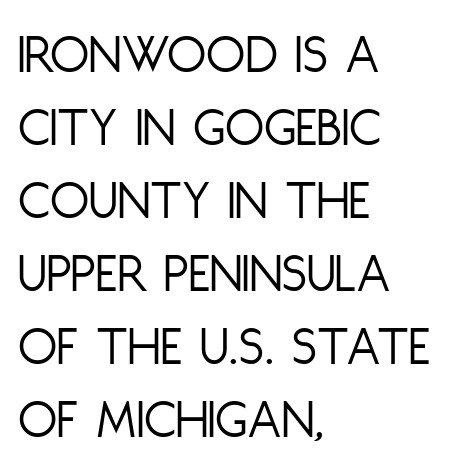
The image shows 57 px light, condensed sans-serif type, upright; set left-aligned, normal line spacing (1.28x), normal letter spacing, not underlined; low stroke contrast and a large x-height.
